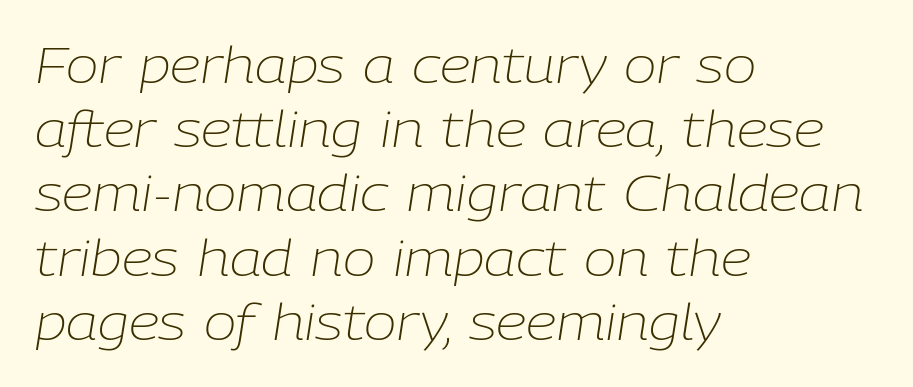
{"italic": "yes", "lean": "right", "slant_degrees": 9, "bold": "no", "weight": "light", "width": "normal", "stroke_contrast": "low", "x_height": "medium", "monospaced": "no", "underline": "no", "align": "left", "line_spacing": "normal", "line_spacing_ratio": 1.31, "letter_spacing": "normal", "letter_spacing_em": 0.0, "glyph_px": 49}
